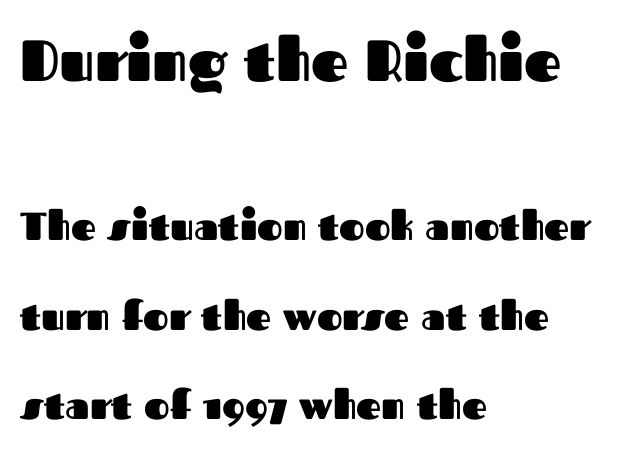
The image shows 58 px heavy sans-serif type, upright; set left-aligned, loose line spacing (2.29x), normal letter spacing, not underlined; the first (top) block is 1.49x larger; medium stroke contrast and a medium x-height.
